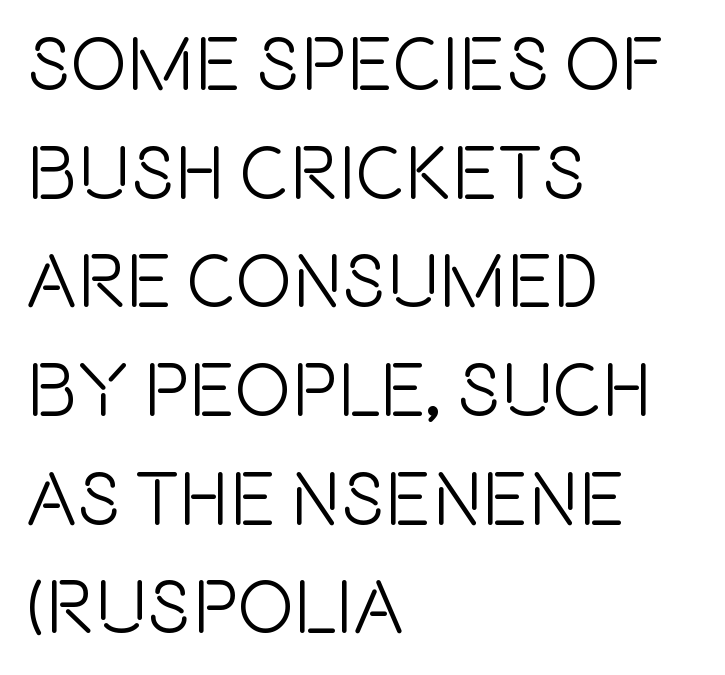
{"serif": "no", "italic": "no", "width": "condensed", "x_height": "large", "monospaced": "no", "underline": "no", "align": "left", "line_spacing": "normal", "line_spacing_ratio": 1.43, "letter_spacing": "normal", "letter_spacing_em": 0.0, "glyph_px": 76}
